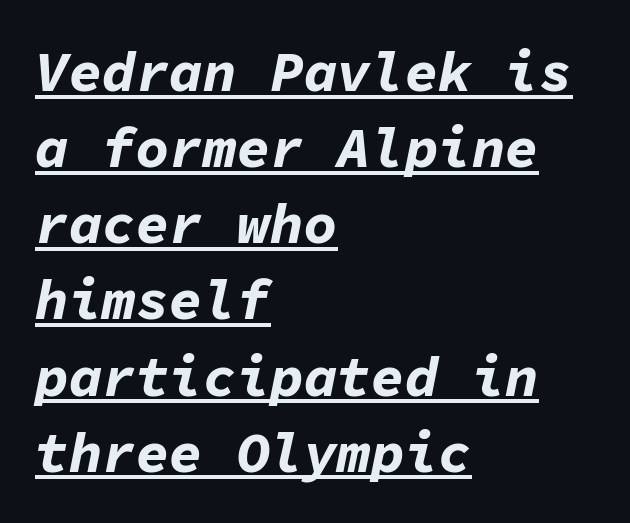
The image shows 56 px bold type, italic (leaning right), monospaced; set left-aligned, normal line spacing (1.36x), normal letter spacing, underlined; low stroke contrast and a medium x-height.
